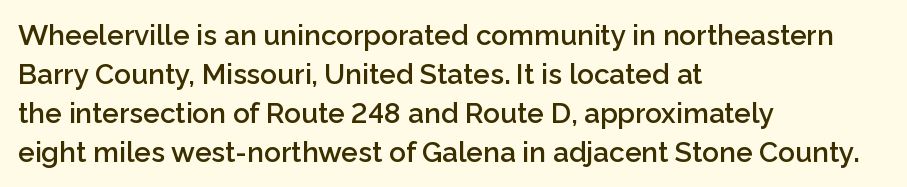
Does extra space separate the letters? No, they use regular spacing. Varying glyph widths throughout — classic text-font behaviour. The rendering anchors every line to the left-hand side. Heft: intermediate — a semibold. Glance below the letters and you will spot only blank space.
